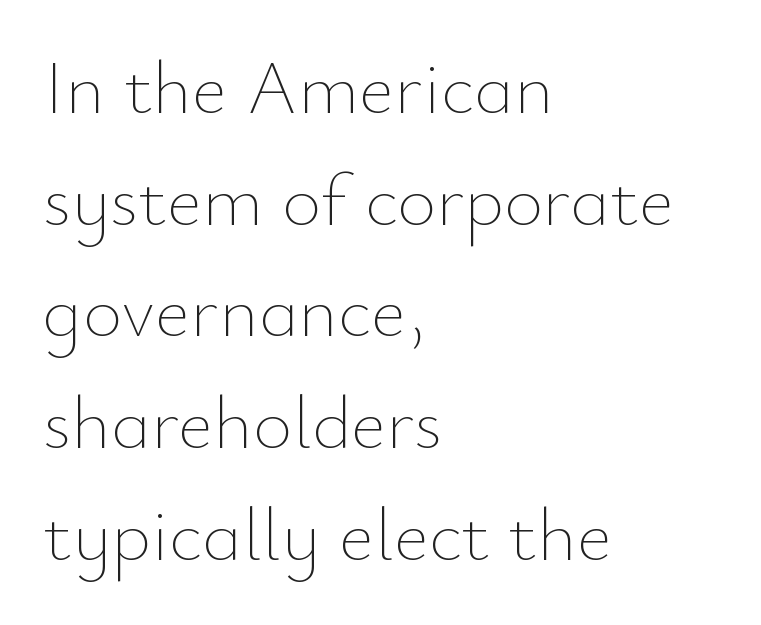
The image shows 76 px thin type, upright; set left-aligned, normal line spacing (1.47x), normal letter spacing, not underlined; low stroke contrast and a small x-height.
